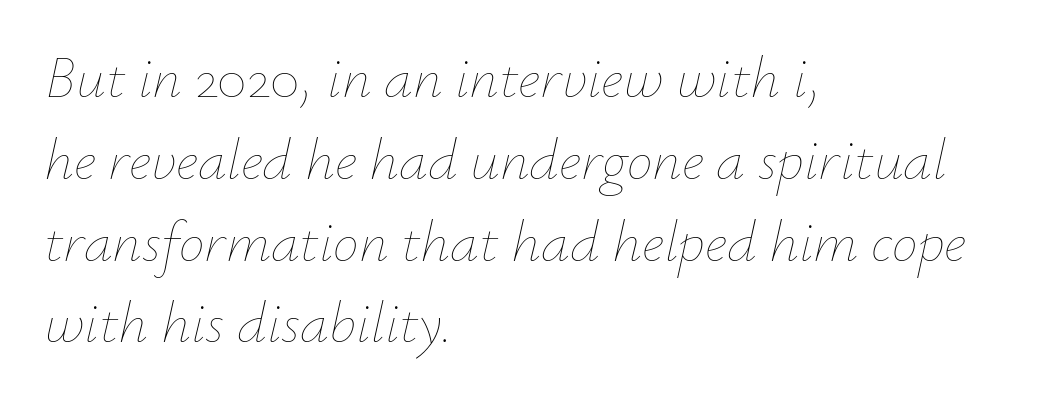
Compared with a centered layout, this one pins lines to the left instead. Underline: absent. In terms of leading, this rendering sits right in the middle. The gaps between neighbouring characters are ordinary and unremarkable.
